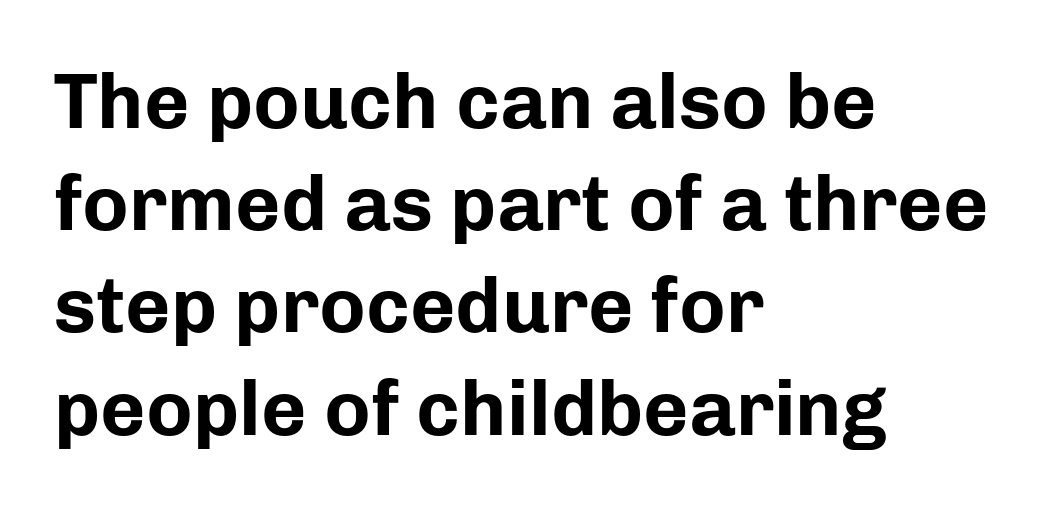
The image shows 78 px bold sans-serif type, upright; set left-aligned, normal line spacing (1.31x), normal letter spacing, not underlined; low stroke contrast and a medium x-height.
